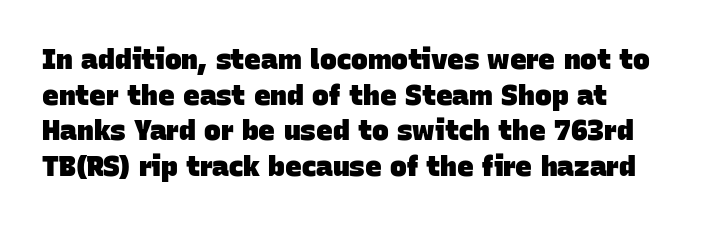
The image shows 28 px heavy sans-serif type; set left-aligned, normal line spacing (1.27x), normal letter spacing, not underlined; low stroke contrast and a large x-height.
